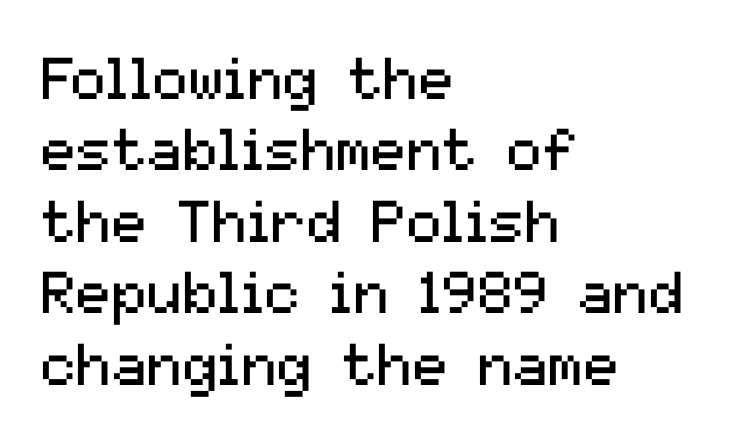
{"serif": "no", "italic": "no", "bold": "no", "weight": "regular", "width": "normal", "stroke_contrast": "medium", "x_height": "medium", "monospaced": "no", "underline": "no", "align": "left", "line_spacing_ratio": 1.21, "letter_spacing": "normal", "letter_spacing_em": 0.0, "glyph_px": 59}
